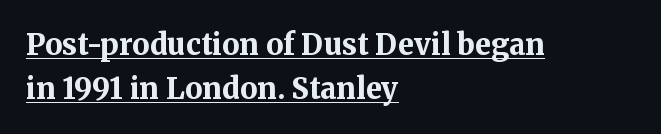
Q: Is the text bold? A: Yes.
Q: Is the text italic (slanted)? A: No, it is upright.
Q: Is the typeface a serif or a sans-serif typeface? A: Serif.
Q: Is the text underlined? A: Yes.
Q: How is the paragraph aligned? A: Left-aligned.
Q: Is the spacing between letters normal or unusually wide? A: Normal.
Q: Is the spacing between lines tight, normal or loose? A: Normal.
Q: Width (condensed, normal, or wide)? A: Normal.
Q: Stroke contrast? A: Medium.
Q: x-height? A: Medium.
Q: Monospaced? A: No.
